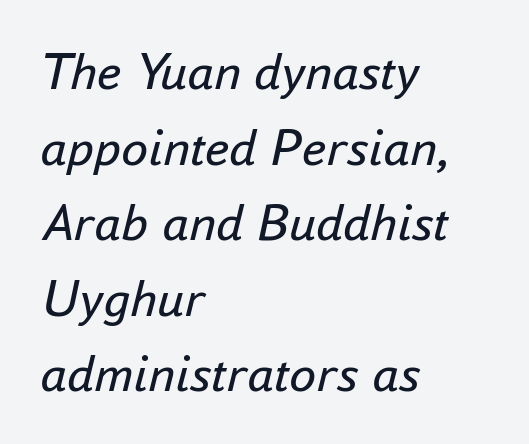
{"italic": "yes", "lean": "right", "slant_degrees": 16, "bold": "no", "weight": "regular", "width": "normal", "stroke_contrast": "low", "x_height": "small", "monospaced": "no", "underline": "no", "align": "left", "line_spacing": "normal", "line_spacing_ratio": 1.4, "letter_spacing": "normal", "letter_spacing_em": 0.0, "glyph_px": 54}
